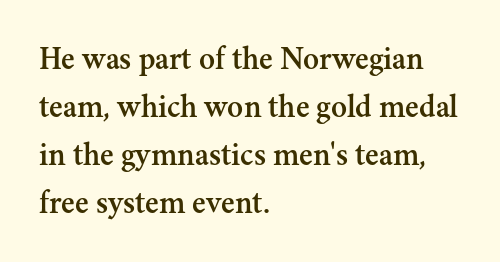
The image shows 33 px serif type, upright; set left-aligned, normal line spacing (1.45x), normal letter spacing, not underlined; medium stroke contrast and a small x-height.
